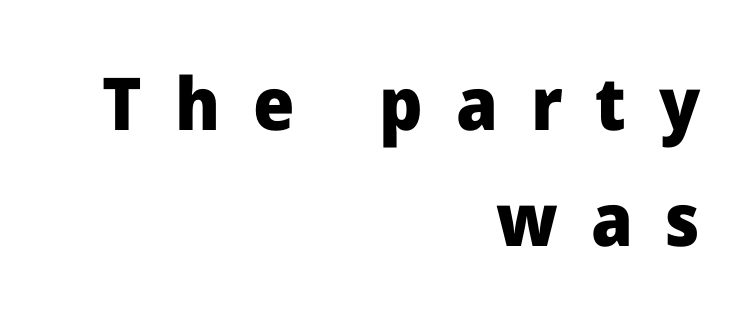
The face used here has the dense, thick strokes of a bold. Horizontal bands of white between lines are of average thickness. The lines are quadded right. These lines have a slow, spaced-out rhythm from letter to letter. The letters advance in unequal steps, a hallmark of proportional type.
